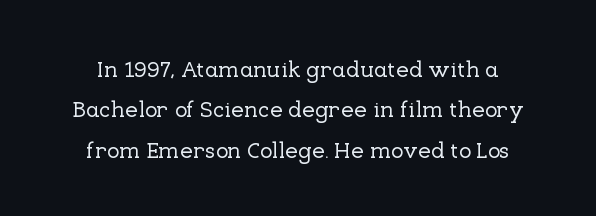
{"italic": "no", "underline": "no", "align": "center", "line_spacing_ratio": 1.76, "letter_spacing": "normal", "letter_spacing_em": 0.0, "glyph_px": 23}
